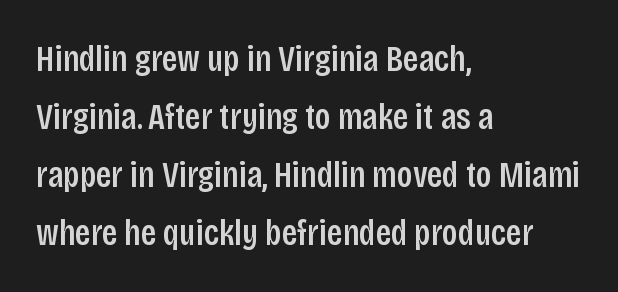
{"serif": "no", "italic": "no", "width": "condensed", "stroke_contrast": "low", "x_height": "large", "monospaced": "no", "underline": "no", "align": "left", "line_spacing": "normal", "line_spacing_ratio": 1.57, "letter_spacing": "normal", "letter_spacing_em": 0.0, "glyph_px": 37}
